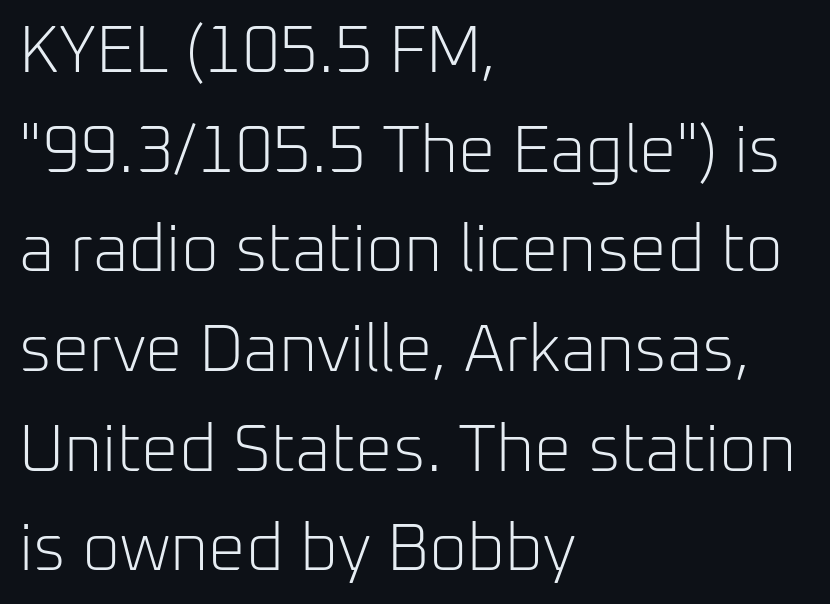
{"serif": "no", "italic": "no", "bold": "no", "weight": "light", "width": "normal", "stroke_contrast": "low", "x_height": "medium", "monospaced": "no", "underline": "no", "align": "left", "line_spacing": "normal", "line_spacing_ratio": 1.51, "letter_spacing": "normal", "letter_spacing_em": 0.0, "glyph_px": 66}
